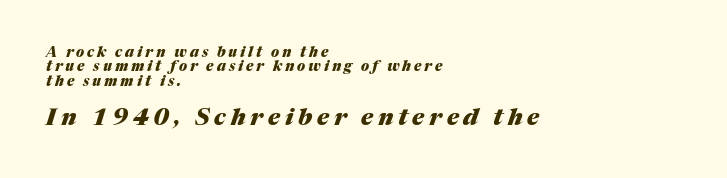
The image shows 23 px bold type, italic (leaning right); set left-aligned, tight line spacing (1.02x), unusually wide letter spacing (+0.21 em), not underlined; the second (bottom) block is 1.64x larger.
